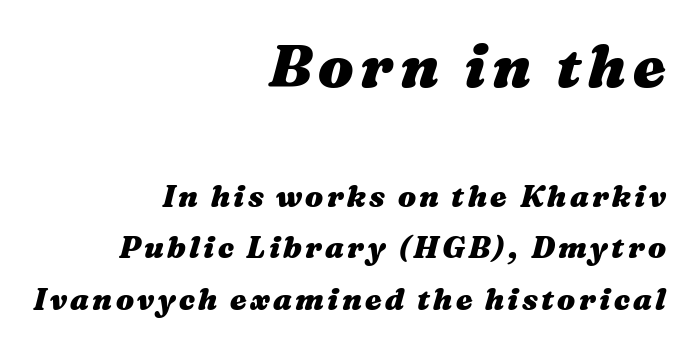
The image shows 59 px heavy, wide type, italic (leaning right); set right-aligned, line spacing 1.71x, not underlined; the first (top) block is 1.97x larger; medium stroke contrast and a medium x-height.
